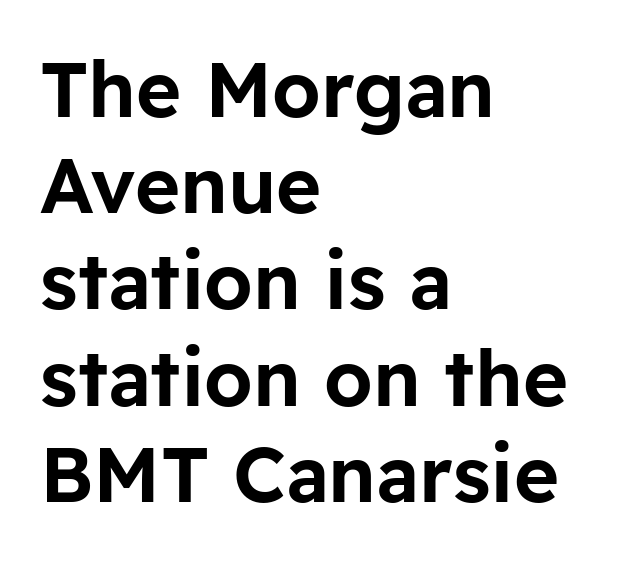
{"serif": "no", "italic": "no", "width": "normal", "stroke_contrast": "low", "x_height": "medium", "monospaced": "no", "underline": "no", "align": "left", "line_spacing": "normal", "line_spacing_ratio": 1.25, "letter_spacing": "normal", "letter_spacing_em": 0.0, "glyph_px": 77}
